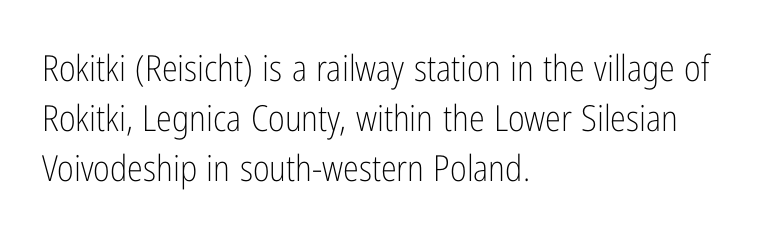
{"serif": "no", "italic": "no", "bold": "no", "weight": "light", "width": "condensed", "stroke_contrast": "low", "x_height": "medium", "monospaced": "no", "underline": "no", "align": "left", "line_spacing": "normal", "line_spacing_ratio": 1.39, "letter_spacing": "normal", "letter_spacing_em": 0.0, "glyph_px": 36}
